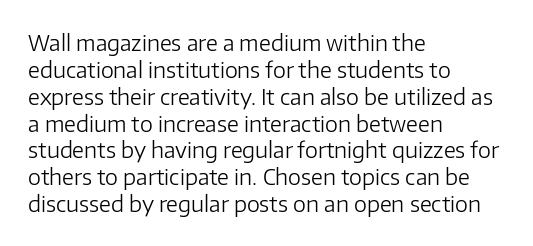
Honestly, the letter spacing is just normal — you wouldn't notice it. A student would call this left alignment; a typographer would say flush left, rag right. The font sits on the lighter half of the weight spectrum, regular included. Just letters on the line, the space beneath them empty.
